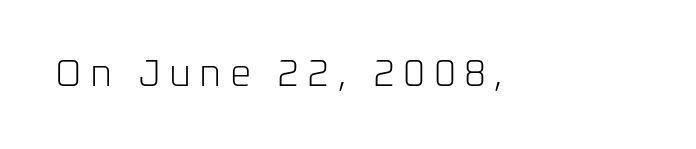
{"serif": "no", "italic": "no", "bold": "no", "weight": "light", "width": "normal", "stroke_contrast": "low", "x_height": "medium", "monospaced": "no", "underline": "no", "letter_spacing": "wide", "letter_spacing_em": 0.22, "glyph_px": 38}
